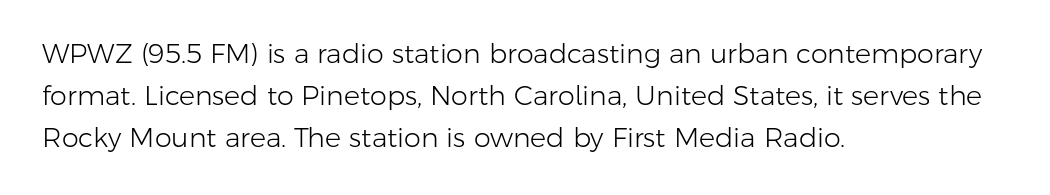
Anything drawn beneath the words? Only blank space. Each word holds together tightly as a unit, with standard inter-letter gaps. Each stroke keeps to a modest, everyday thickness or less. Normally led — the rows are evenly, conventionally spaced. In CSS terms this would be text-align: left. Does the lettering tilt? It doesn't — this is upright.
